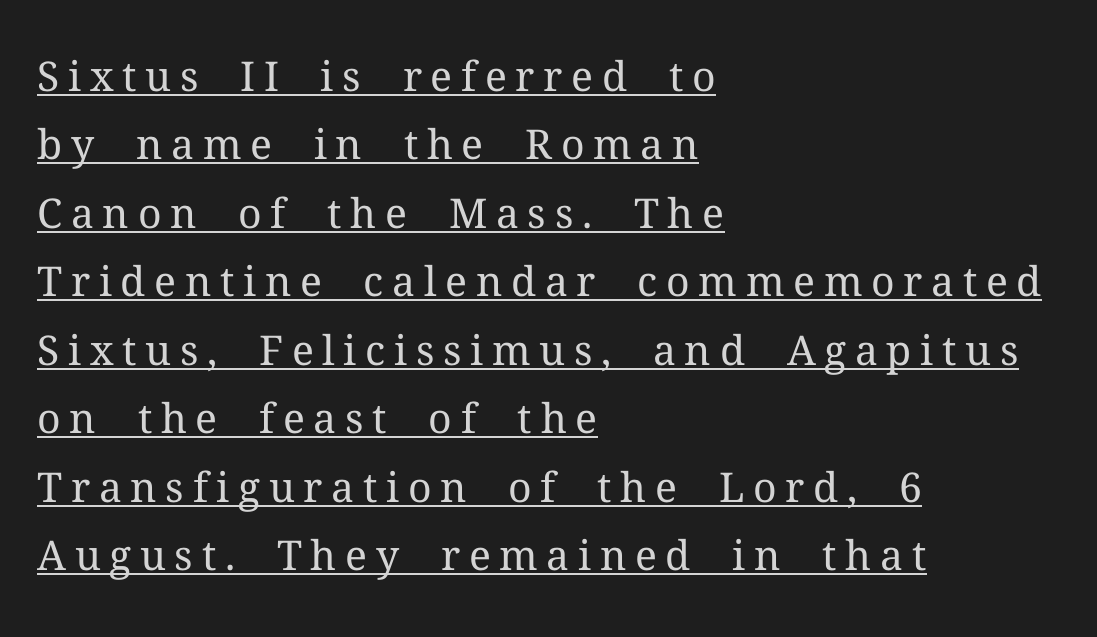
Q: Is the text bold? A: No.
Q: Is the text italic (slanted)? A: No, it is upright.
Q: Is the typeface a serif or a sans-serif typeface? A: Serif.
Q: Is the text underlined? A: Yes.
Q: How is the paragraph aligned? A: Left-aligned.
Q: Is the spacing between letters normal or unusually wide? A: Unusually wide.
Q: Is the spacing between lines tight, normal or loose? A: Normal.
Q: Width (condensed, normal, or wide)? A: Normal.
Q: Stroke contrast? A: Medium.
Q: x-height? A: Medium.
Q: Monospaced? A: No.
